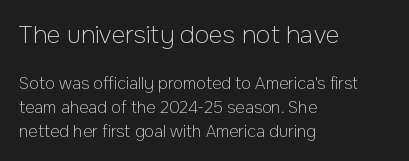
No italicization has been applied; the sample stays upright. Quick note: interline space is typical. Is the lower block the larger one? No — the upper block carries the bigger type. The font is comparable to plain body text, perhaps lighter.
